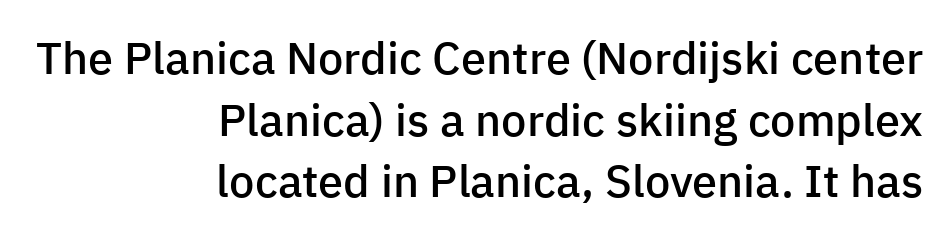
Serifs: no, the terminals of the letterforms are clean. Teacher's note: observe the even right margin — that is flush-right alignment. Italic: no, the glyphs are upright roman. The zone under the glyphs is completely vacant.
